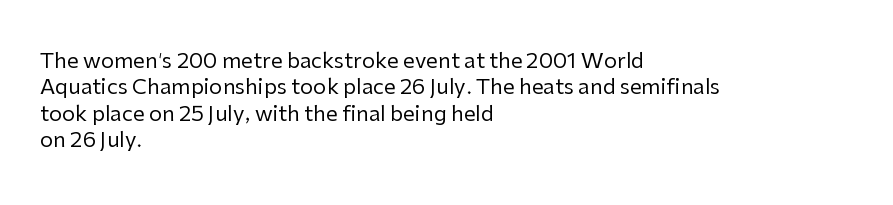
Q: Is the text bold? A: No.
Q: Is the text italic (slanted)? A: No, it is upright.
Q: Is the text underlined? A: No.
Q: How is the paragraph aligned? A: Left-aligned.
Q: Is the spacing between letters normal or unusually wide? A: Normal.
Q: Is the spacing between lines tight, normal or loose? A: Normal.
